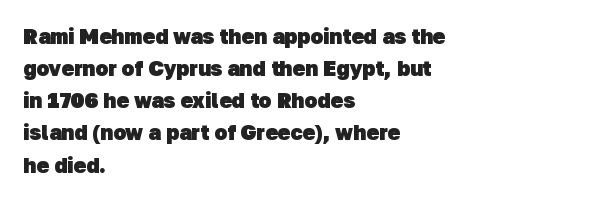
Q: Is the text bold? A: Yes.
Q: Is the text underlined? A: No.
Q: How is the paragraph aligned? A: Left-aligned.
Q: Is the spacing between letters normal or unusually wide? A: Normal.
Q: Is the spacing between lines tight, normal or loose? A: Normal.
